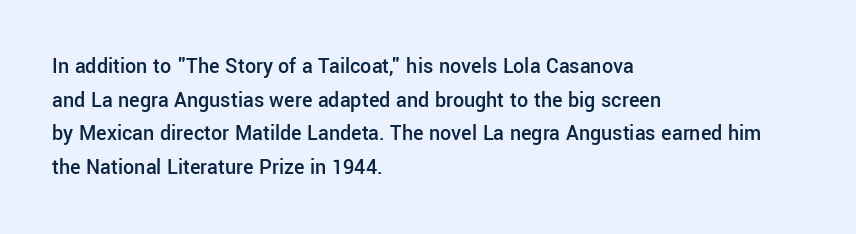
{"italic": "no", "bold": "semi", "underline": "no", "align": "left", "line_spacing": "normal", "line_spacing_ratio": 1.53, "letter_spacing": "normal", "letter_spacing_em": 0.0, "glyph_px": 22}
